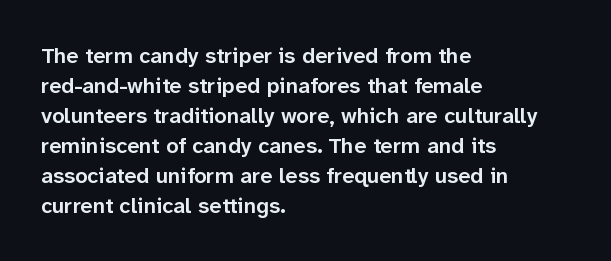
The image shows 22 px text type, upright; set left-aligned, normal line spacing (1.36x), normal letter spacing, not underlined.
